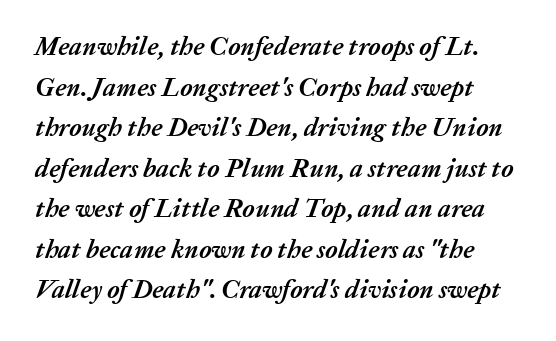
Q: Is the text bold? A: Yes.
Q: Is the text italic (slanted)? A: Yes, it leans right by about 20 degrees.
Q: Is the text underlined? A: No.
Q: Is the spacing between letters normal or unusually wide? A: Normal.
Q: Is the spacing between lines tight, normal or loose? A: Normal.
